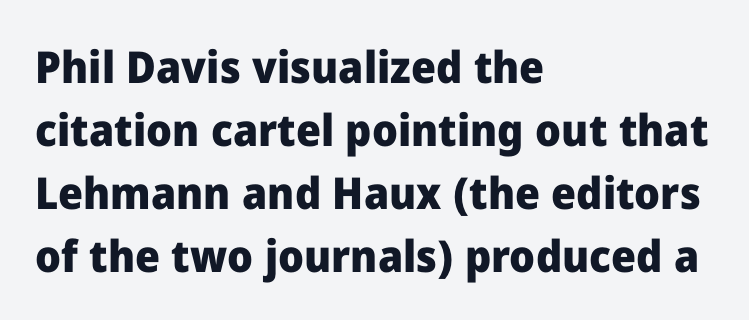
What weight is shown? A full bold with thick strokes. Words appear dense and cohesive because spacing is normal. In terms of letterform style, serifs are entirely absent. The rendering uses a moderate line-height, typical for paragraphs. The rendering anchors every line to the left-hand side. The space beneath each line is pristine and unruled.
